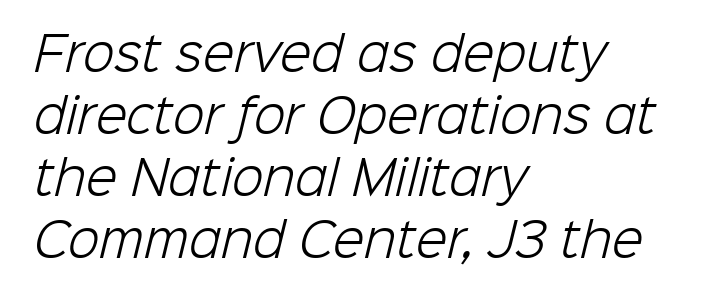
Q: Is the text bold? A: No.
Q: Is the typeface a serif or a sans-serif typeface? A: Sans-serif.
Q: Is the text underlined? A: No.
Q: How is the paragraph aligned? A: Left-aligned.
Q: Is the spacing between letters normal or unusually wide? A: Normal.
Q: Is the spacing between lines tight, normal or loose? A: Normal.
Q: Width (condensed, normal, or wide)? A: Normal.
Q: Stroke contrast? A: Low.
Q: x-height? A: Medium.
Q: Monospaced? A: No.
